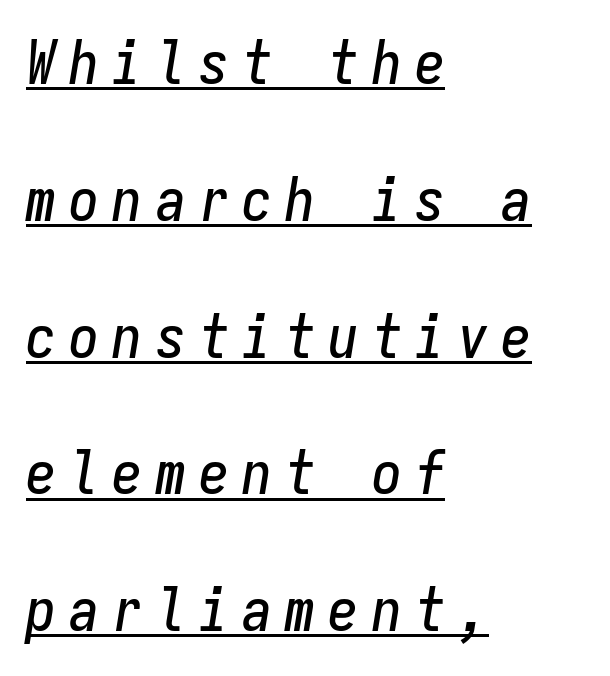
Q: Is the text italic (slanted)? A: Yes, it leans right by about 9 degrees.
Q: Is the text underlined? A: Yes.
Q: How is the paragraph aligned? A: Left-aligned.
Q: Is the spacing between letters normal or unusually wide? A: Unusually wide.
Q: Is the spacing between lines tight, normal or loose? A: Loose.
Q: Width (condensed, normal, or wide)? A: Condensed.
Q: Stroke contrast? A: Low.
Q: x-height? A: Medium.
Q: Monospaced? A: Yes.
